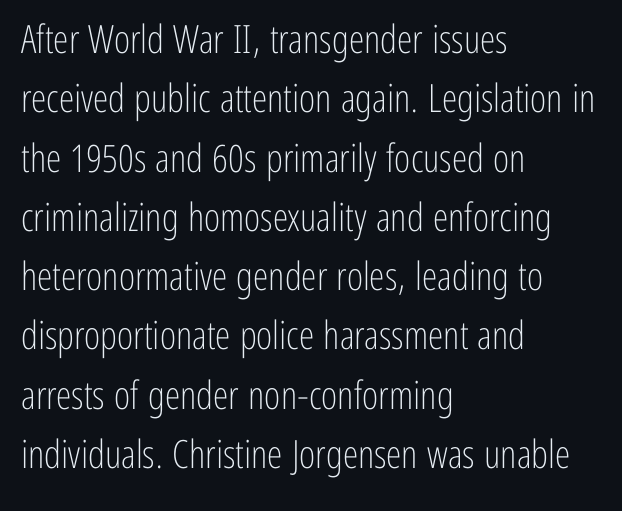
{"serif": "no", "italic": "no", "bold": "no", "weight": "light", "width": "condensed", "stroke_contrast": "low", "x_height": "medium", "monospaced": "no", "underline": "no", "align": "left", "line_spacing": "normal", "line_spacing_ratio": 1.52, "letter_spacing": "normal", "letter_spacing_em": 0.0, "glyph_px": 39}
